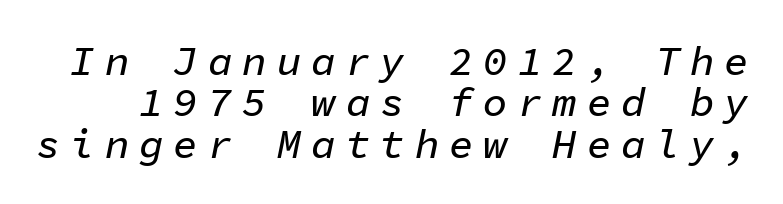
Q: Is the text italic (slanted)? A: Yes, it leans right by about 11 degrees.
Q: Is the text underlined? A: No.
Q: Is the spacing between letters normal or unusually wide? A: Unusually wide.
Q: Is the spacing between lines tight, normal or loose? A: Tight.
Q: Width (condensed, normal, or wide)? A: Normal.
Q: Stroke contrast? A: Low.
Q: x-height? A: Medium.
Q: Monospaced? A: Yes.
